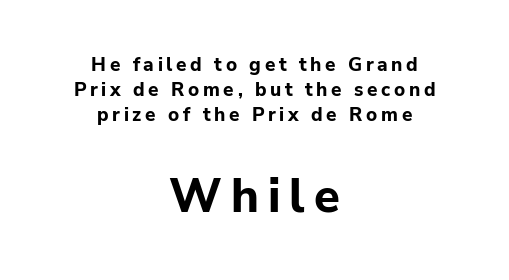
The image shows 47 px bold sans-serif type, upright; set centered, normal line spacing (1.32x), not underlined; the second (bottom) block is 2.47x larger; low stroke contrast and a medium x-height.
